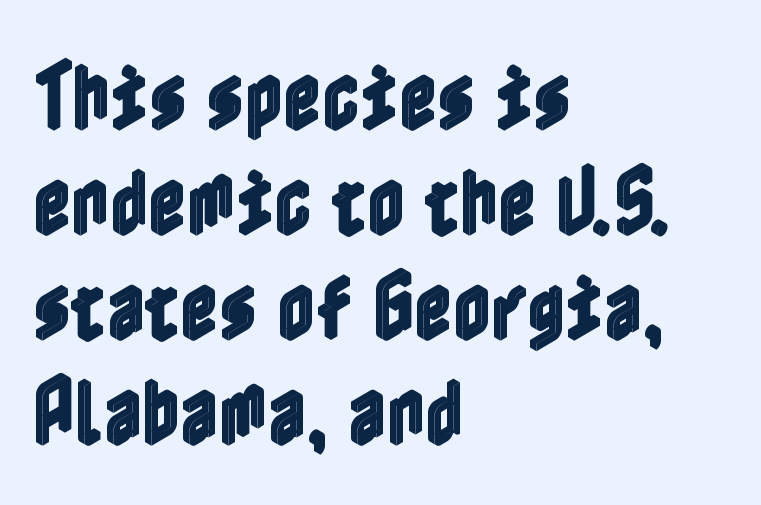
The image shows 74 px condensed type, upright; set left-aligned, normal line spacing (1.42x), normal letter spacing, not underlined; a medium x-height.
